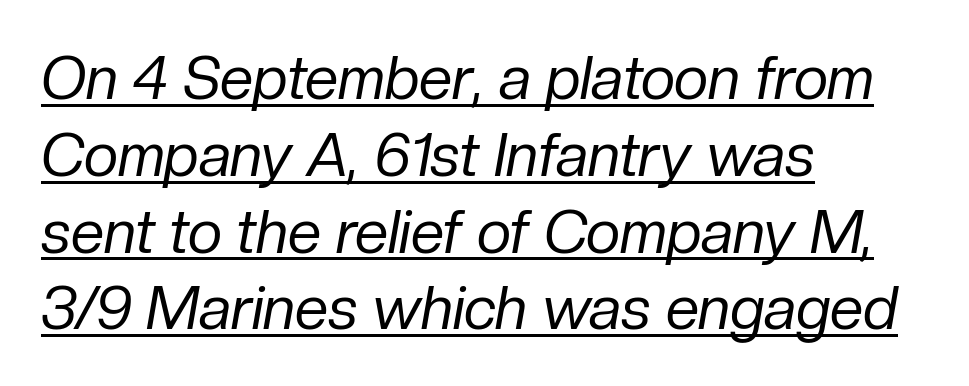
{"italic": "yes", "lean": "right", "slant_degrees": 10, "bold": "no", "weight": "regular", "width": "normal", "stroke_contrast": "low", "x_height": "medium", "monospaced": "no", "underline": "yes", "align": "left", "line_spacing": "normal", "line_spacing_ratio": 1.28, "letter_spacing": "normal", "letter_spacing_em": 0.0, "glyph_px": 60}
